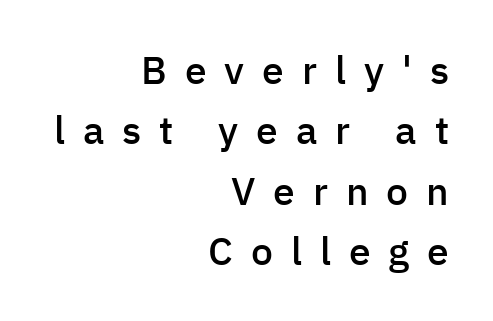
The image shows 39 px semibold sans-serif type, upright; set right-aligned, normal line spacing (1.55x), unusually wide letter spacing (+0.46 em), not underlined; low stroke contrast and a medium x-height.
